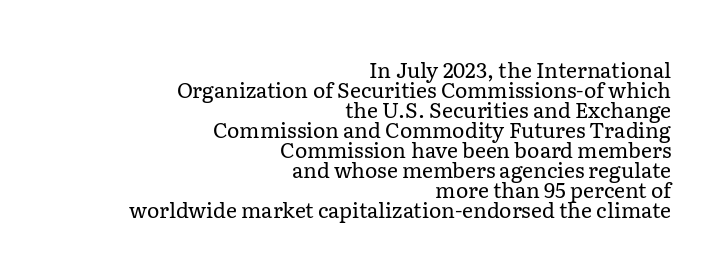
{"italic": "no", "bold": "no", "underline": "no", "align": "right", "line_spacing": "tight", "line_spacing_ratio": 0.95, "letter_spacing": "normal", "letter_spacing_em": 0.0, "glyph_px": 21}
